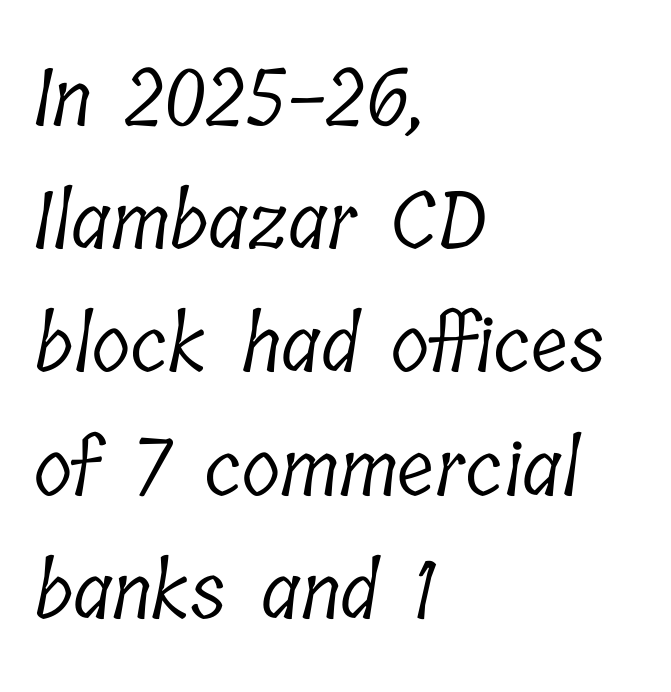
Q: Is the text bold? A: No.
Q: Is the typeface a serif or a sans-serif typeface? A: Serif.
Q: Is the text underlined? A: No.
Q: How is the paragraph aligned? A: Left-aligned.
Q: Is the spacing between letters normal or unusually wide? A: Normal.
Q: Is the spacing between lines tight, normal or loose? A: Normal.
Q: Width (condensed, normal, or wide)? A: Condensed.
Q: Stroke contrast? A: Low.
Q: x-height? A: Medium.
Q: Monospaced? A: No.
